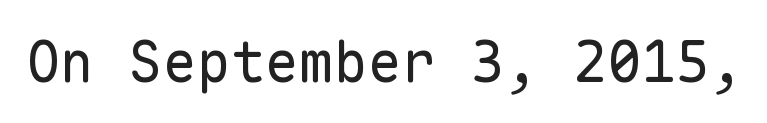
{"serif": "no", "italic": "no", "bold": "no", "weight": "regular", "width": "normal", "stroke_contrast": "low", "x_height": "medium", "monospaced": "yes", "underline": "no", "letter_spacing": "normal", "letter_spacing_em": 0.0, "glyph_px": 57}
